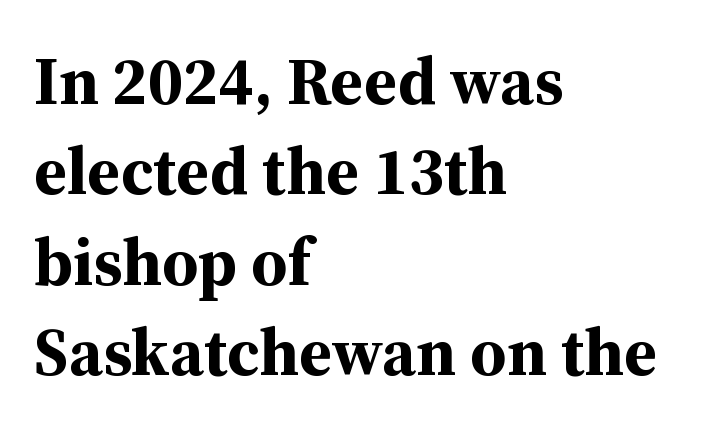
The image shows 67 px bold serif type, upright; set left-aligned, normal line spacing (1.35x), normal letter spacing, not underlined; medium stroke contrast and a medium x-height.
